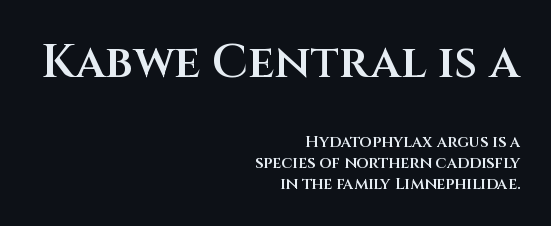
{"serif": "no", "italic": "no", "bold": "semi", "weight": "semibold", "width": "normal", "stroke_contrast": "medium", "x_height": "large", "monospaced": "no", "underline": "no", "align": "right", "line_spacing": "normal", "line_spacing_ratio": 1.32, "letter_spacing": "normal", "letter_spacing_em": 0.0, "larger_block": "first", "size_ratio": 2.94, "glyph_px": 47}
